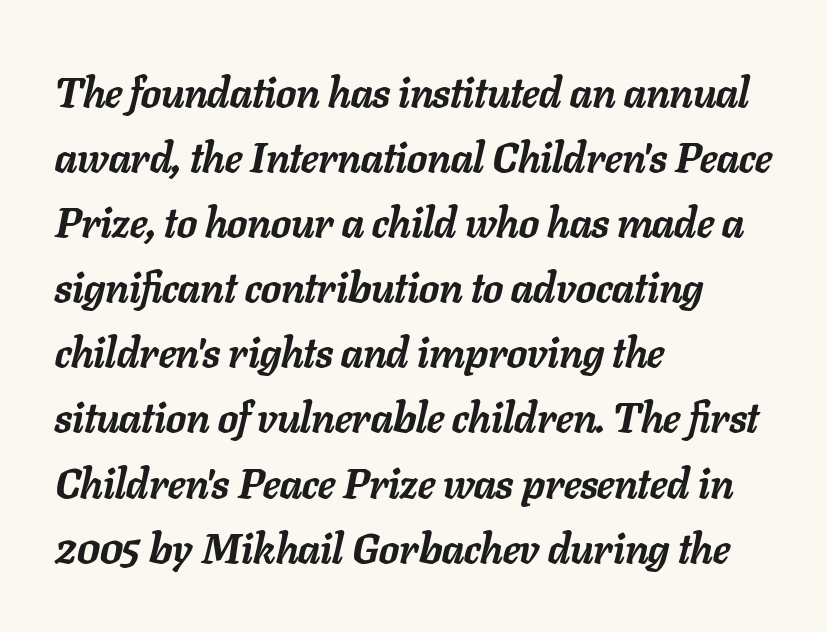
Q: Is the text bold? A: Yes.
Q: Is the text italic (slanted)? A: Yes, it leans right by about 11 degrees.
Q: Is the text underlined? A: No.
Q: How is the paragraph aligned? A: Left-aligned.
Q: Is the spacing between letters normal or unusually wide? A: Normal.
Q: Is the spacing between lines tight, normal or loose? A: Normal.
Q: Width (condensed, normal, or wide)? A: Normal.
Q: Stroke contrast? A: Low.
Q: x-height? A: Medium.
Q: Monospaced? A: No.
